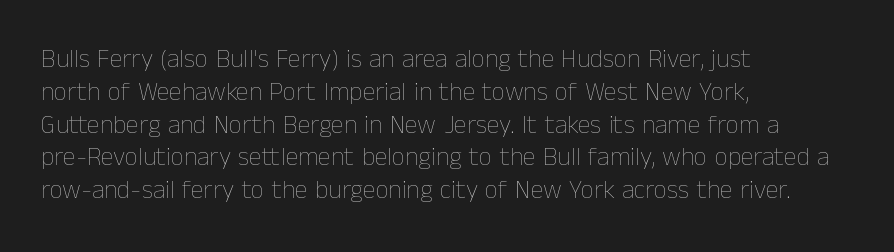
The image shows 26 px text type, upright; set left-aligned, normal line spacing (1.26x), normal letter spacing, not underlined.
